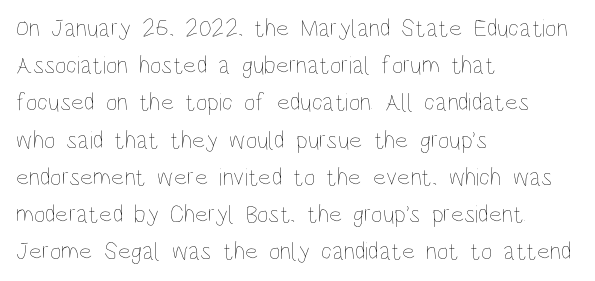
{"italic": "no", "bold": "no", "underline": "no", "align": "left", "line_spacing": "normal", "line_spacing_ratio": 1.49, "letter_spacing": "normal", "letter_spacing_em": 0.0, "glyph_px": 25}
